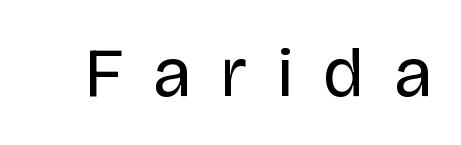
{"serif": "no", "italic": "no", "bold": "no", "weight": "regular", "width": "normal", "stroke_contrast": "low", "x_height": "large", "monospaced": "no", "underline": "no", "letter_spacing": "wide", "letter_spacing_em": 0.44, "glyph_px": 70}
